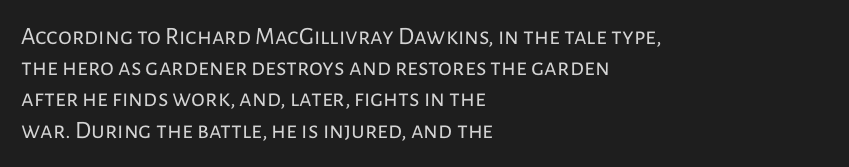
{"italic": "no", "bold": "no", "underline": "no", "align": "left", "line_spacing": "normal", "line_spacing_ratio": 1.25, "letter_spacing": "normal", "letter_spacing_em": 0.0, "glyph_px": 25}
